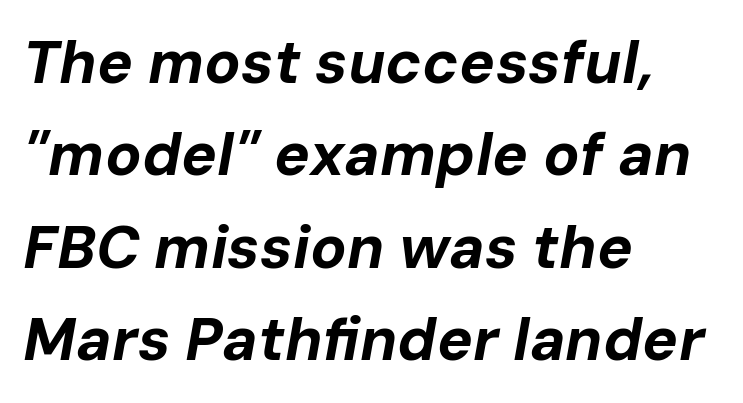
Would a proofreader flag this as italicized? Yes. Type without underlining. Looks like regular typesetting: each glyph gets only the width it needs. Weight: bold. Line spacing here is normal.
